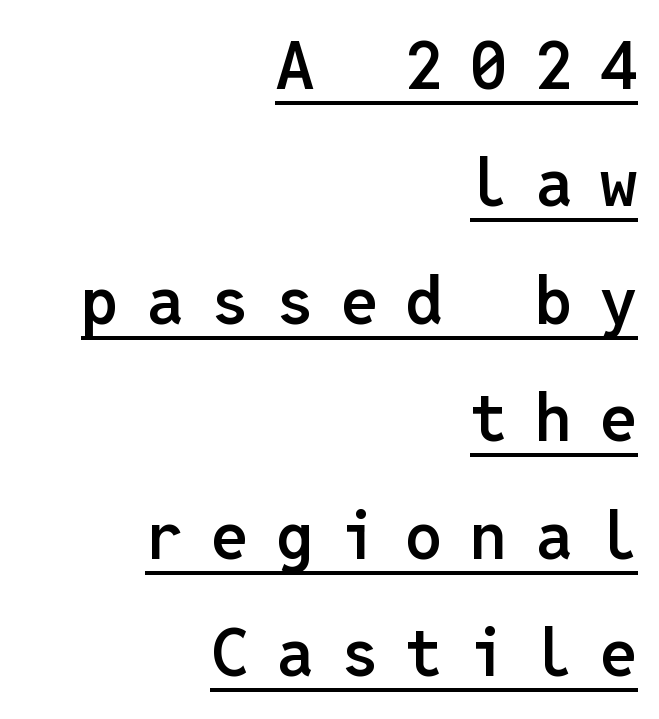
Line endings align vertically; line beginnings do not. Students, observe the line beneath the letters — that is underlining. Here the designer chose a console-style face with uniform glyph widths. These lines are composed in type without serifs. Do the letters lean? They stand straight. The strokes are fattened partway — semibold, not bold.
